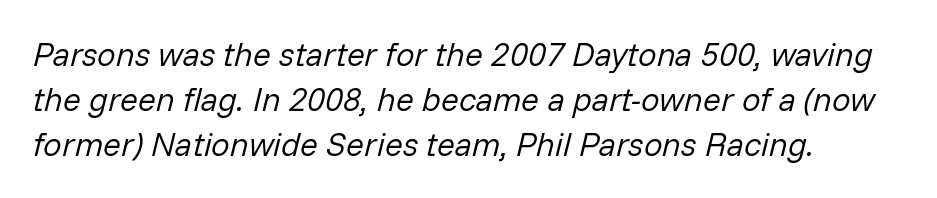
You could call the tracking neutral — neither tight nor loose. Where is the straight margin? On the left. Heaviness? Minimal to ordinary, like unemphasized prose. These lines are rendered in a variable-pitch font. The designer left line spacing at the default.
